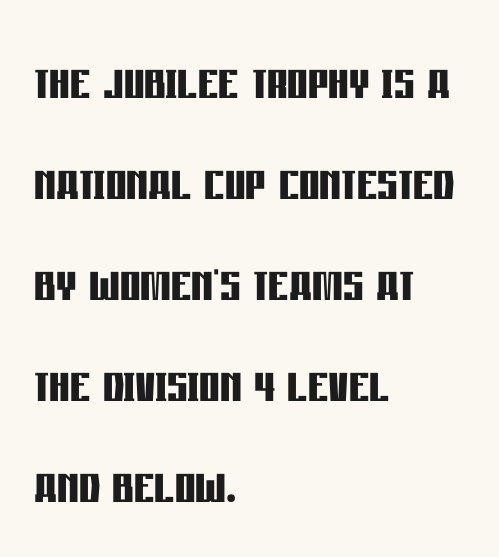
The image shows 64 px semibold, condensed sans-serif type, upright; set left-aligned, normal line spacing (1.58x), normal letter spacing, not underlined; low stroke contrast and a large x-height.
